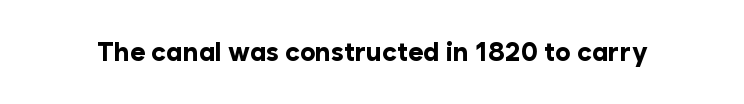
The image shows 26 px bold type, upright; set normal letter spacing, not underlined.
